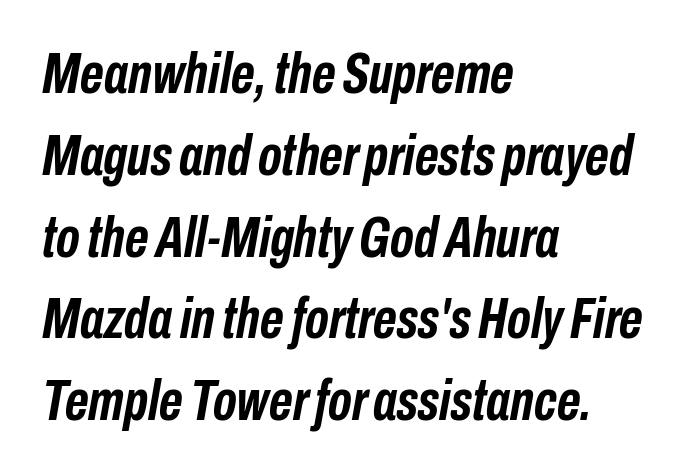
The image shows 58 px semibold, condensed type, italic (leaning right); set left-aligned, normal line spacing (1.41x), normal letter spacing, not underlined; low stroke contrast and a medium x-height.
